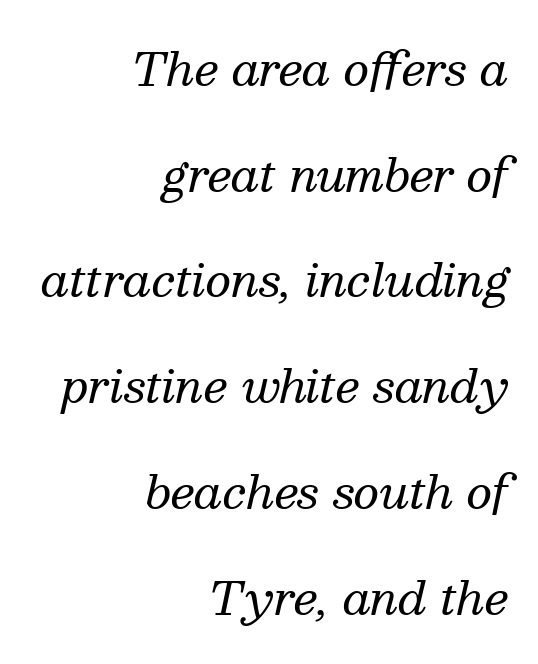
{"serif": "yes", "italic": "yes", "lean": "right", "slant_degrees": 13, "bold": "no", "weight": "regular", "width": "normal", "stroke_contrast": "medium", "x_height": "medium", "monospaced": "no", "underline": "no", "align": "right", "line_spacing": "loose", "line_spacing_ratio": 2.35, "letter_spacing": "normal", "letter_spacing_em": 0.0, "glyph_px": 45}
